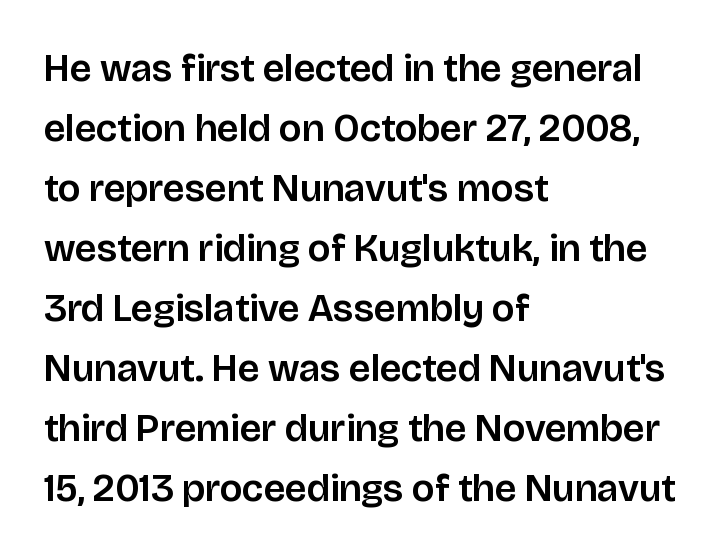
{"serif": "no", "italic": "no", "width": "normal", "stroke_contrast": "low", "x_height": "large", "monospaced": "no", "underline": "no", "align": "left", "line_spacing": "normal", "line_spacing_ratio": 1.54, "letter_spacing": "normal", "letter_spacing_em": 0.0, "glyph_px": 39}
